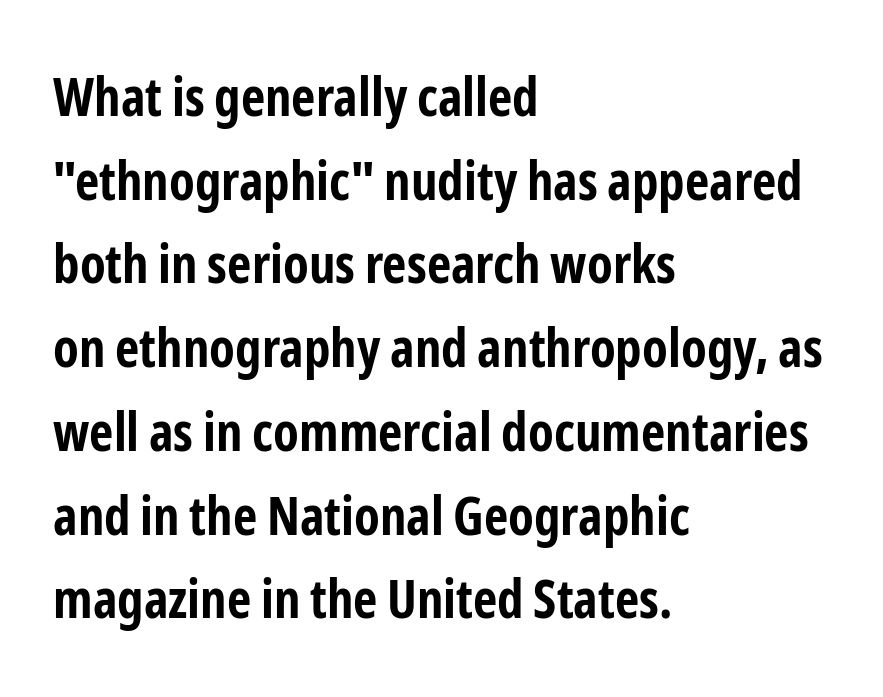
A classic flush-left, rag-right setting is used for this passage. The font's upright variant was chosen for this text. Look at the bottom of the vertical strokes: they stop flat, with no serifs. Weight check: bold — yes, fully.
